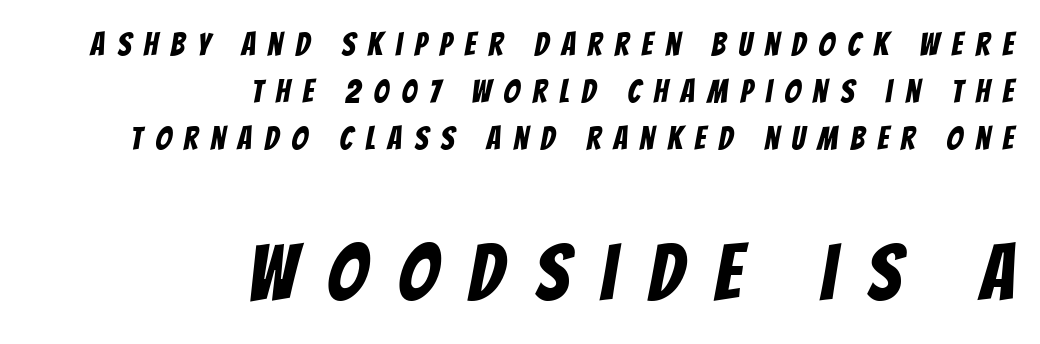
Q: Is the typeface a serif or a sans-serif typeface? A: Sans-serif.
Q: Is the text underlined? A: No.
Q: How is the paragraph aligned? A: Right-aligned.
Q: Is the spacing between letters normal or unusually wide? A: Unusually wide.
Q: Is the spacing between lines tight, normal or loose? A: Normal.
Q: Which block of text is set in a larger size, the first (top) or the second (bottom)? A: The second (bottom) one.
Q: Width (condensed, normal, or wide)? A: Condensed.
Q: Stroke contrast? A: Low.
Q: x-height? A: Large.
Q: Monospaced? A: No.
